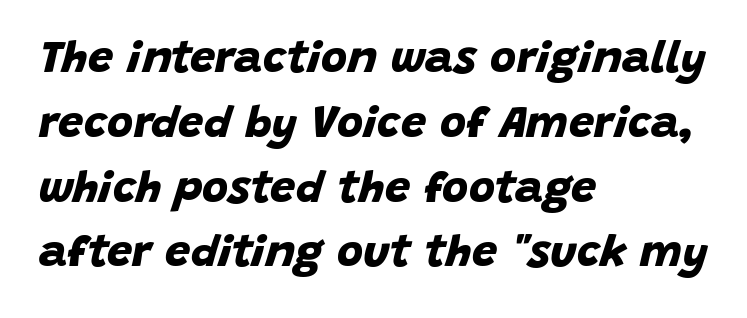
The image shows 45 px bold sans-serif type; set left-aligned, normal line spacing (1.44x), normal letter spacing, not underlined; low stroke contrast and a large x-height.
